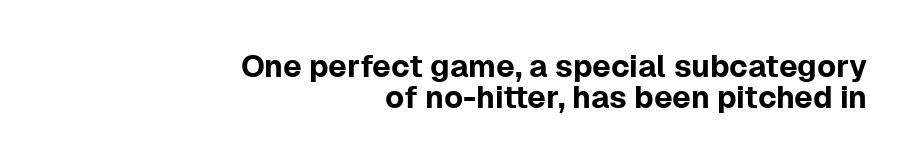
These lines are set flush right with a ragged left edge. Cramped leading. Words float on clear page, feet unadorned. It's the straight-up-and-down kind of type.
